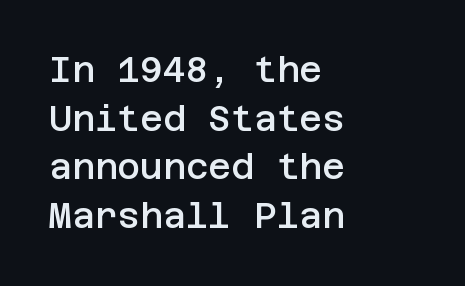
{"serif": "no", "italic": "no", "bold": "semi", "weight": "semibold", "width": "normal", "stroke_contrast": "low", "x_height": "large", "underline": "no", "align": "left", "line_spacing": "normal", "line_spacing_ratio": 1.39, "letter_spacing": "normal", "letter_spacing_em": 0.0, "glyph_px": 35}
